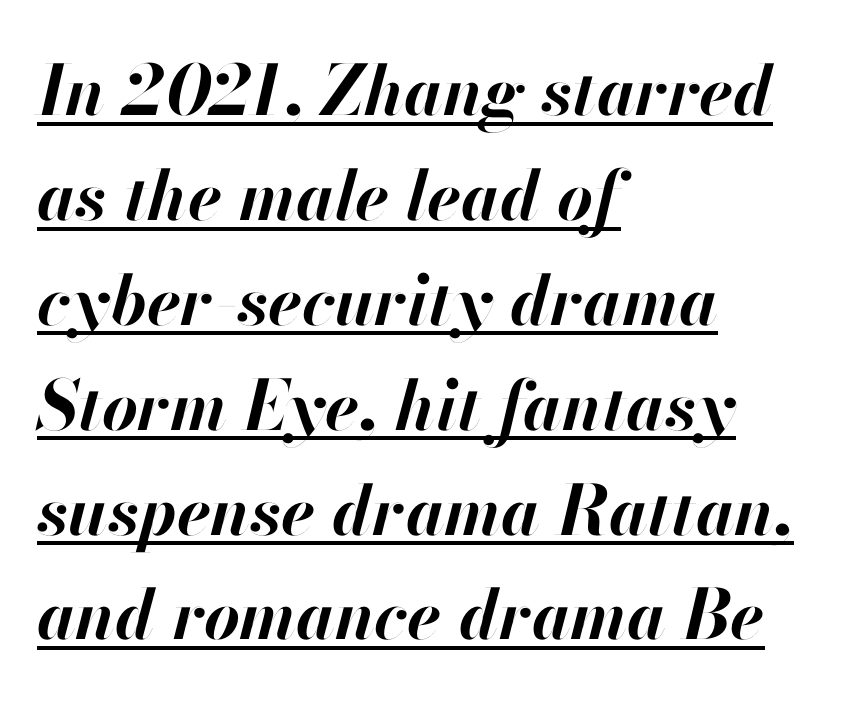
The image shows 69 px bold type, italic (leaning right); set left-aligned, normal line spacing (1.52x), normal letter spacing, underlined; high stroke contrast and a small x-height.
